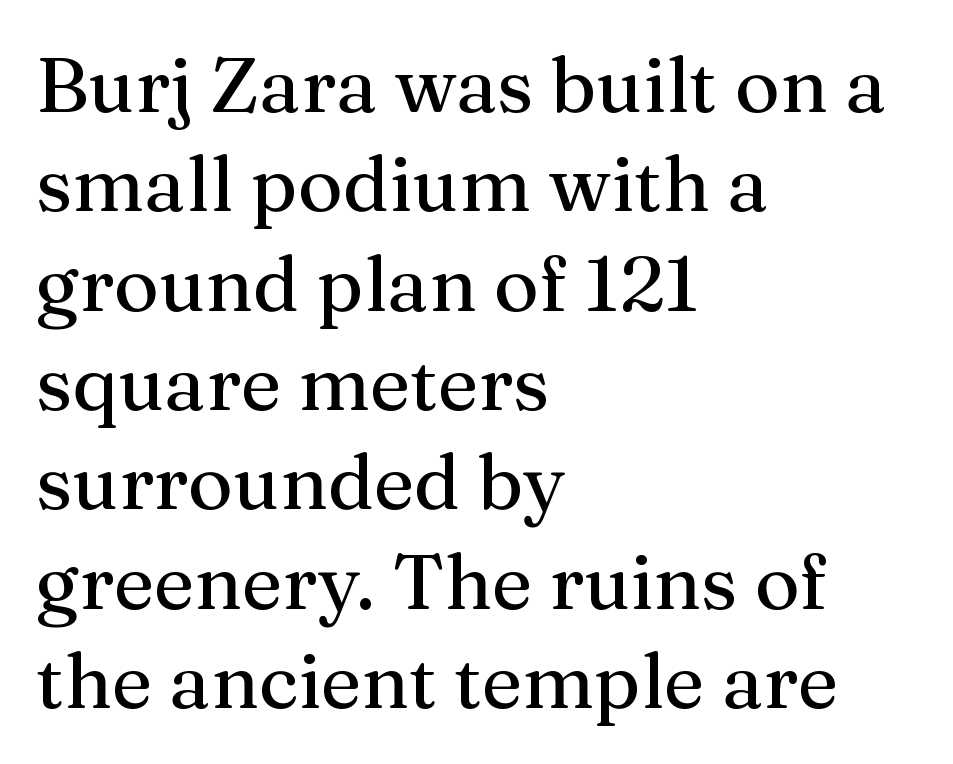
Q: Is the text italic (slanted)? A: No, it is upright.
Q: Is the typeface a serif or a sans-serif typeface? A: Serif.
Q: Is the text underlined? A: No.
Q: How is the paragraph aligned? A: Left-aligned.
Q: Is the spacing between letters normal or unusually wide? A: Normal.
Q: Is the spacing between lines tight, normal or loose? A: Normal.
Q: Width (condensed, normal, or wide)? A: Normal.
Q: Stroke contrast? A: Medium.
Q: x-height? A: Medium.
Q: Monospaced? A: No.
